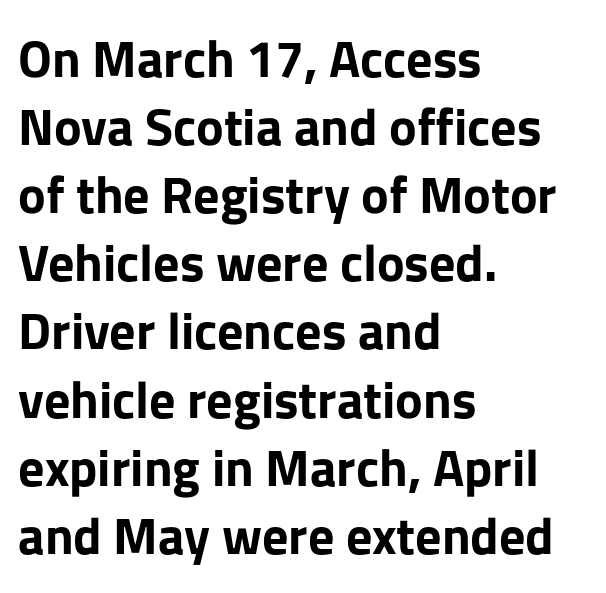
The image shows 52 px bold sans-serif type, upright; set left-aligned, normal line spacing (1.31x), normal letter spacing, not underlined; low stroke contrast and a medium x-height.
